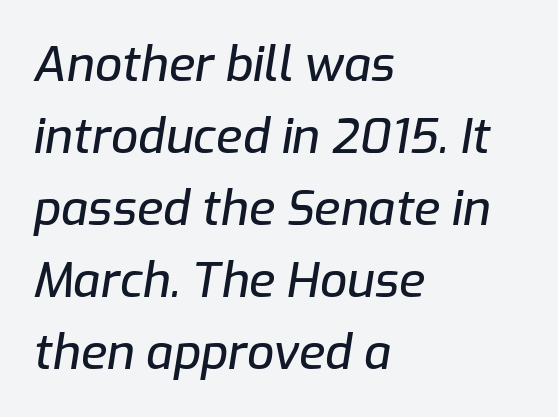
The type is set solid horizontally, with unmodified tracking. Vertically, the passage feels balanced, rows spaced as you'd expect. Anything drawn beneath the words? Only blank space. Where is the straight margin? On the left. If you drew a line through each stem, it would be angled. A typesetter would call this proportional, since set widths differ per character.
